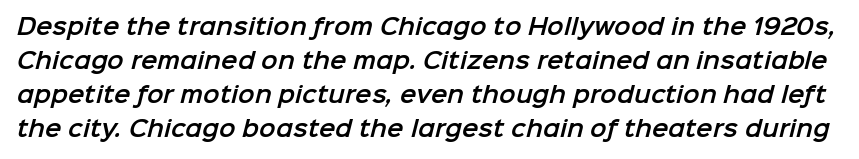
No extra tracking has been applied to these lines. Successive baselines arrive at the customary interval. The foot of each line stays bare and open.
